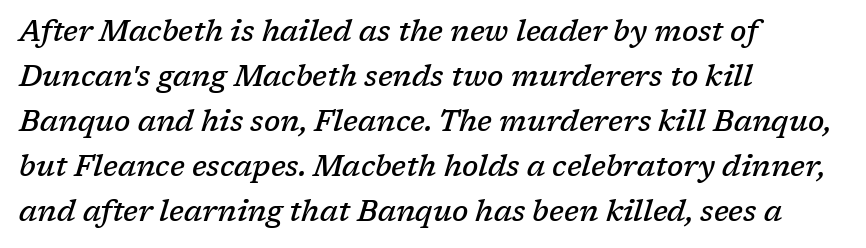
{"serif": "yes", "italic": "yes", "lean": "right", "slant_degrees": 17, "bold": "semi", "weight": "semibold", "width": "normal", "stroke_contrast": "low", "x_height": "medium", "monospaced": "no", "underline": "no", "align": "left", "line_spacing": "normal", "line_spacing_ratio": 1.55, "letter_spacing": "normal", "letter_spacing_em": 0.0, "glyph_px": 29}
